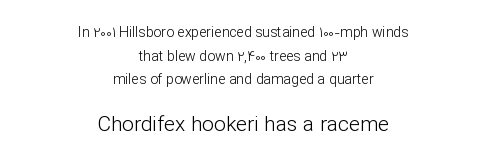
The more generous point size was reserved for the lower chunk. No extra ink here — the face is not bold. Compared with typical body copy, the letter spacing here is the same. The passage shown is not underscored anywhere. Does the copy run flush right? No — it is centered line by line. Tall strokes in this sample are plumb rather than angled.
